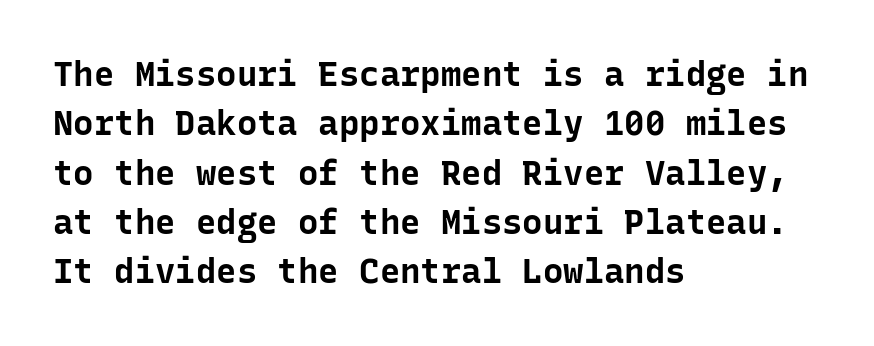
{"serif": "no", "italic": "no", "bold": "yes", "weight": "bold", "width": "normal", "stroke_contrast": "low", "x_height": "medium", "monospaced": "yes", "underline": "no", "align": "left", "line_spacing": "normal", "line_spacing_ratio": 1.45, "letter_spacing": "normal", "letter_spacing_em": 0.0, "glyph_px": 34}
